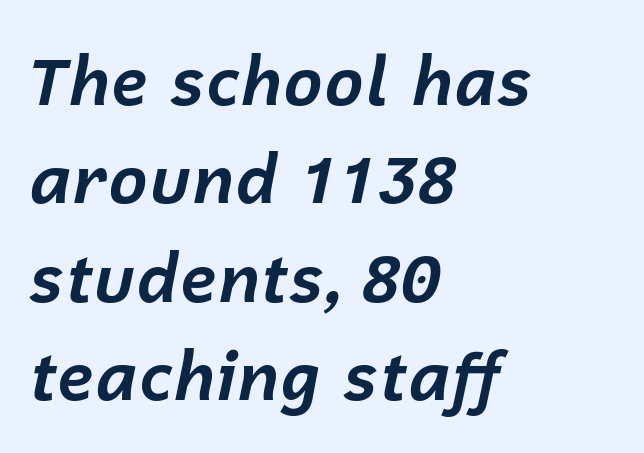
The font is running at its bold setting. Baseline-to-baseline distance is the conventional proportion of letter height. Honestly, there is no underline to notice here at all. You can tell it's italic because the verticals aren't actually vertical. Reading down the block, your eye returns to a fixed left position each line.
